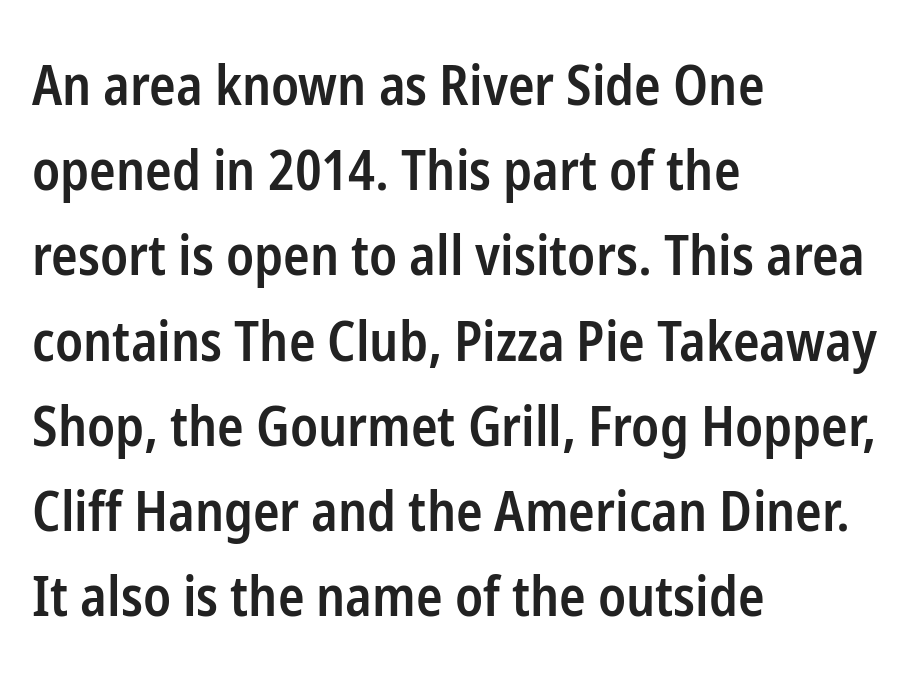
Q: Is the text bold? A: Semi-bold.
Q: Is the text italic (slanted)? A: No, it is upright.
Q: Is the typeface a serif or a sans-serif typeface? A: Sans-serif.
Q: Is the text underlined? A: No.
Q: How is the paragraph aligned? A: Left-aligned.
Q: Is the spacing between letters normal or unusually wide? A: Normal.
Q: Is the spacing between lines tight, normal or loose? A: Normal.
Q: Width (condensed, normal, or wide)? A: Condensed.
Q: Stroke contrast? A: Low.
Q: x-height? A: Medium.
Q: Monospaced? A: No.
